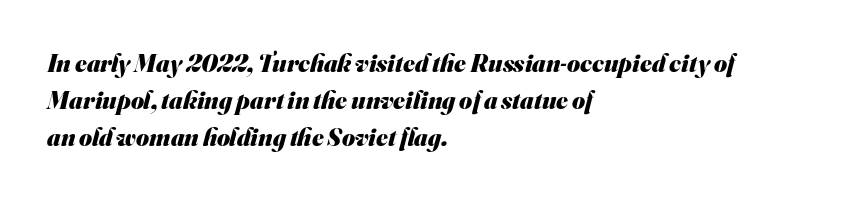
{"bold": "yes", "underline": "no", "align": "left", "line_spacing": "normal", "line_spacing_ratio": 1.49, "letter_spacing": "normal", "letter_spacing_em": 0.0, "glyph_px": 25}
